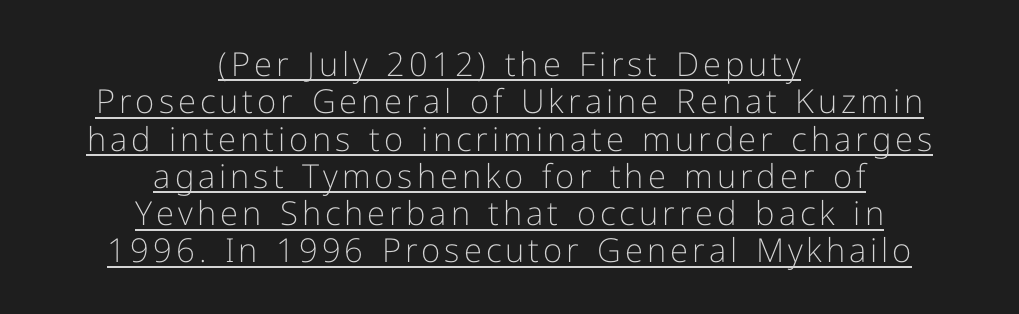
{"serif": "no", "italic": "no", "bold": "no", "weight": "light", "width": "normal", "stroke_contrast": "low", "x_height": "medium", "monospaced": "no", "underline": "yes", "align": "center", "line_spacing": "tight", "line_spacing_ratio": 1.13, "glyph_px": 33}
